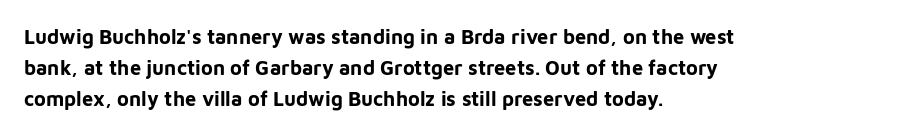
The image shows 20 px bold type, upright; set left-aligned, normal line spacing (1.55x), normal letter spacing, not underlined.
